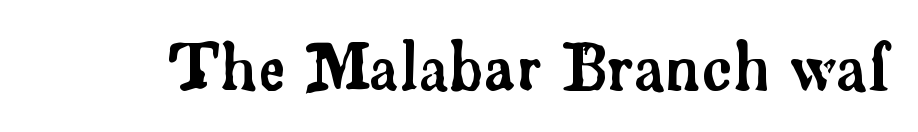
The image shows 63 px serif type, upright; set normal letter spacing, not underlined; low stroke contrast and a small x-height.
